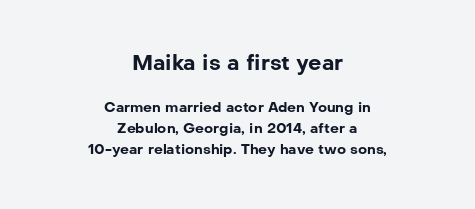
{"italic": "no", "bold": "yes", "underline": "no", "align": "center", "line_spacing": "normal", "line_spacing_ratio": 1.5, "letter_spacing": "normal", "letter_spacing_em": 0.0, "larger_block": "first", "size_ratio": 1.5, "glyph_px": 21}
